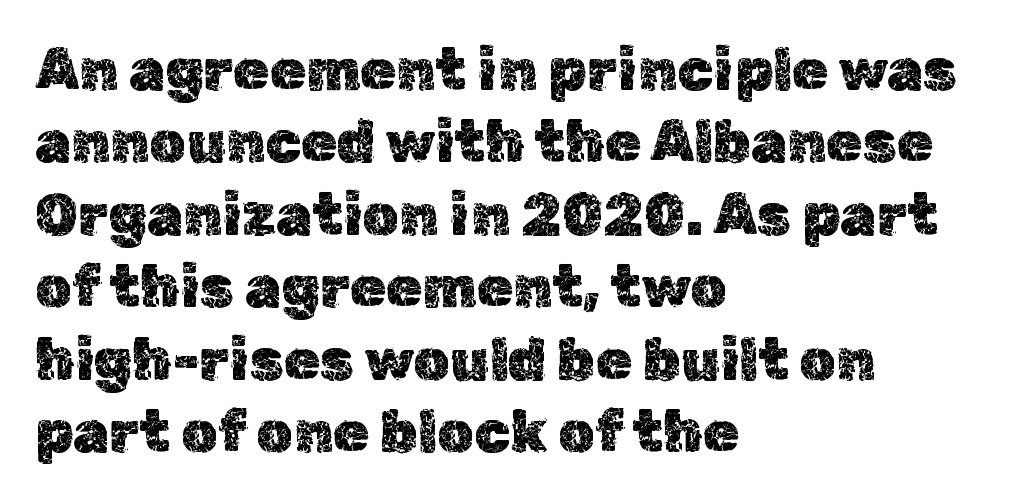
Q: Is the text italic (slanted)? A: No, it is upright.
Q: Is the text underlined? A: No.
Q: How is the paragraph aligned? A: Left-aligned.
Q: Is the spacing between letters normal or unusually wide? A: Normal.
Q: Is the spacing between lines tight, normal or loose? A: Normal.
Q: Width (condensed, normal, or wide)? A: Normal.
Q: x-height? A: Medium.
Q: Monospaced? A: No.
